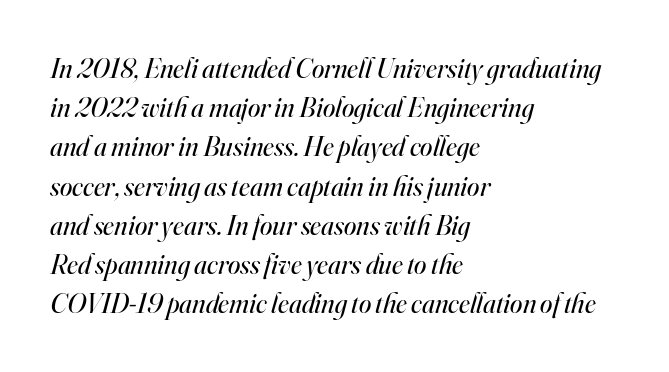
{"serif": "yes", "italic": "yes", "lean": "right", "slant_degrees": 16, "bold": "no", "weight": "regular", "width": "normal", "stroke_contrast": "high", "x_height": "small", "monospaced": "no", "underline": "no", "align": "left", "line_spacing": "normal", "line_spacing_ratio": 1.4, "letter_spacing": "normal", "letter_spacing_em": 0.0, "glyph_px": 28}
